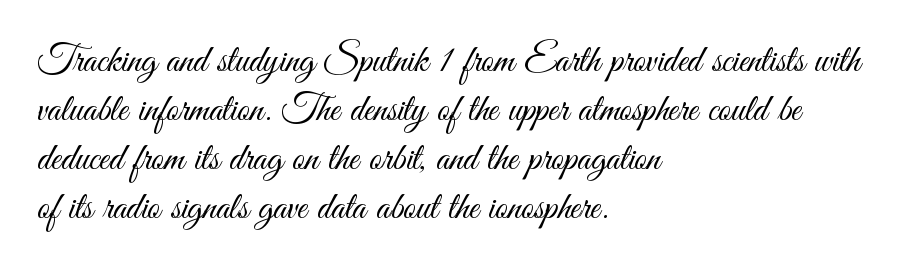
The image shows 39 px light, condensed sans-serif type; set left-aligned, normal line spacing (1.26x), normal letter spacing, not underlined; medium stroke contrast and a small x-height.
